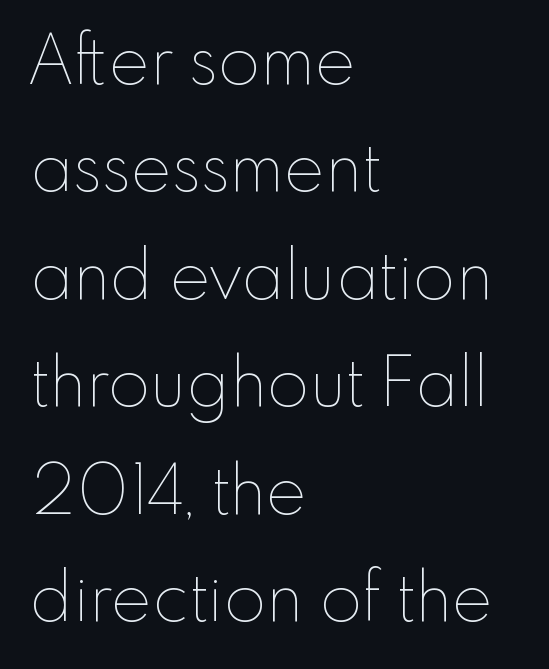
{"italic": "no", "bold": "no", "weight": "thin", "width": "normal", "stroke_contrast": "low", "x_height": "small", "monospaced": "no", "underline": "no", "align": "left", "line_spacing": "normal", "line_spacing_ratio": 1.58, "letter_spacing": "normal", "letter_spacing_em": 0.0, "glyph_px": 68}
